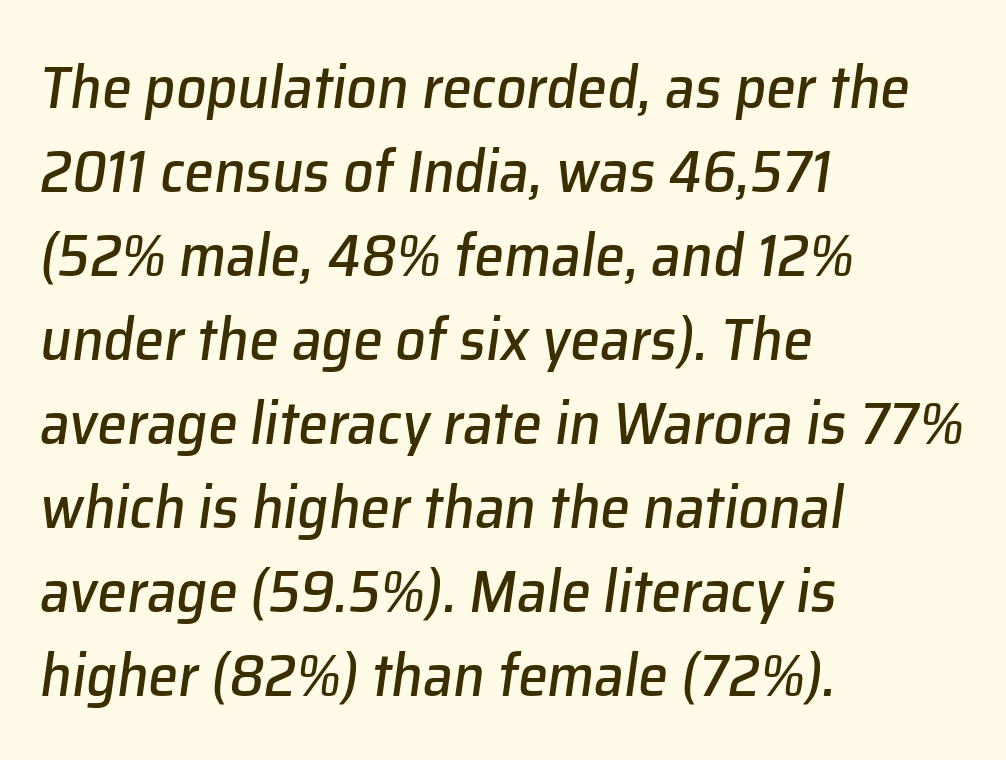
{"italic": "yes", "lean": "right", "slant_degrees": 8, "width": "normal", "stroke_contrast": "low", "x_height": "medium", "monospaced": "no", "underline": "no", "align": "left", "line_spacing": "normal", "line_spacing_ratio": 1.4, "letter_spacing": "normal", "letter_spacing_em": 0.0, "glyph_px": 60}
